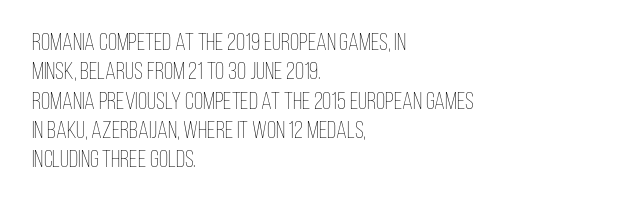
Q: Is the text bold? A: No.
Q: Is the text italic (slanted)? A: No, it is upright.
Q: Is the text underlined? A: No.
Q: How is the paragraph aligned? A: Left-aligned.
Q: Is the spacing between letters normal or unusually wide? A: Normal.
